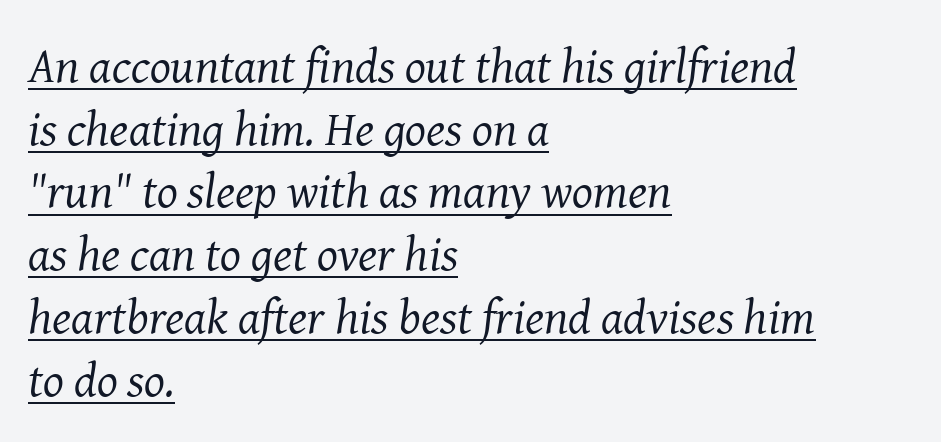
The text carries the slant typical of an italic or oblique font. Tracking here is standard; glyphs follow each other at the usual distance. Students, observe: this is what conventionally led text looks like. Do the characters align in a grid? No, the font is proportional.
